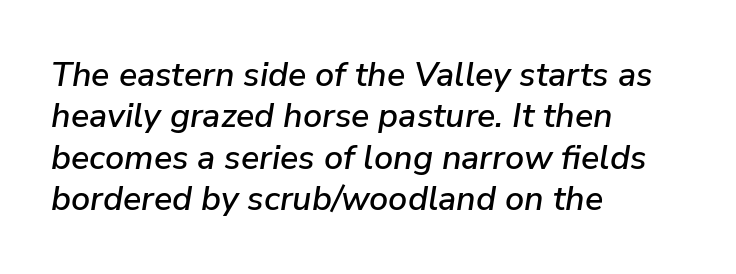
The image shows 34 px text type, italic (leaning right); set left-aligned, line spacing 1.22x, normal letter spacing, not underlined; low stroke contrast and a medium x-height.
